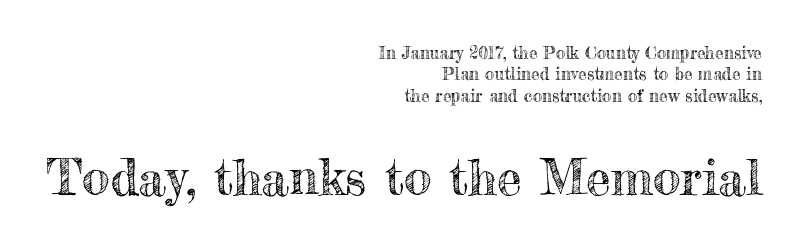
Descenders are the only things crossing below the line. Horizontally, the lines are justified to the trailing edge only. The specimen reads as upright at a glance. The rendering uses natural spacing where letterforms have individual widths. Character size in the trailing block exceeds that of the leading block.
